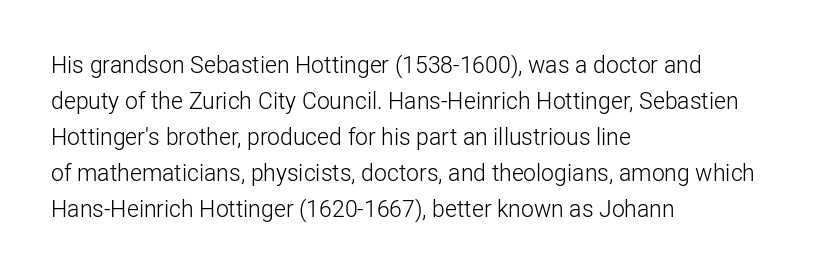
{"italic": "no", "bold": "no", "underline": "no", "align": "left", "line_spacing": "normal", "line_spacing_ratio": 1.57, "letter_spacing": "normal", "letter_spacing_em": 0.0, "glyph_px": 23}
